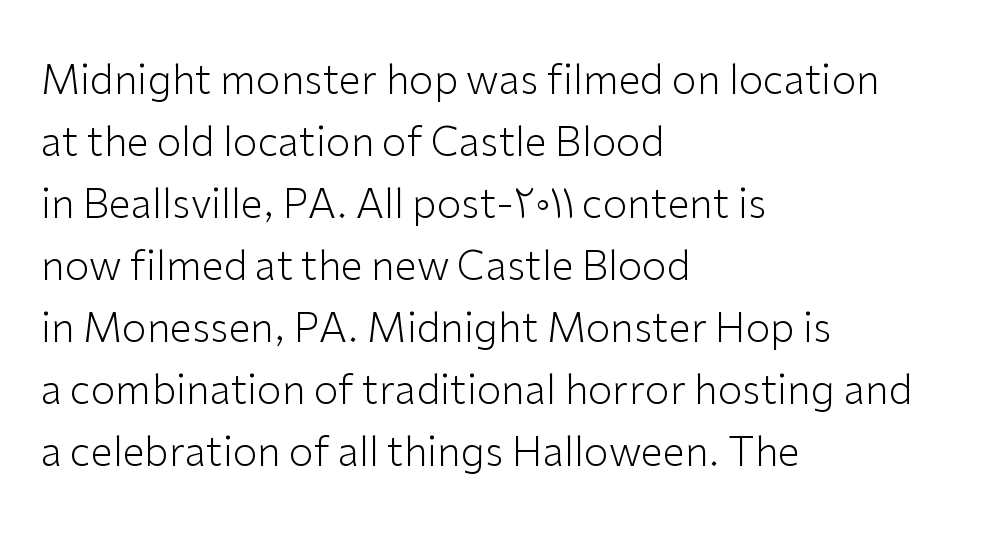
The passage shown is not underscored anywhere. These glyphs show unthickened strokes, regular width or finer. Vertical strokes here are truly vertical. Varying glyph widths throughout — classic text-font behaviour. Letterform terminals end flat and unadorned throughout the passage.
